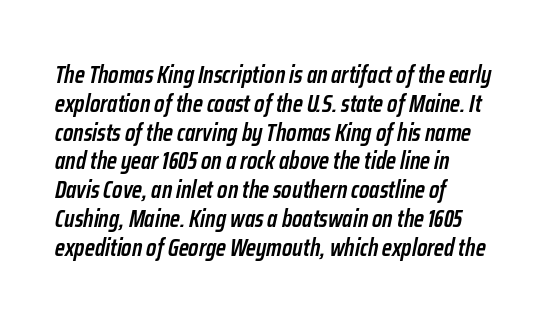
The image shows 24 px text type, italic (leaning right); set left-aligned, line spacing 1.2x, normal letter spacing, not underlined.
